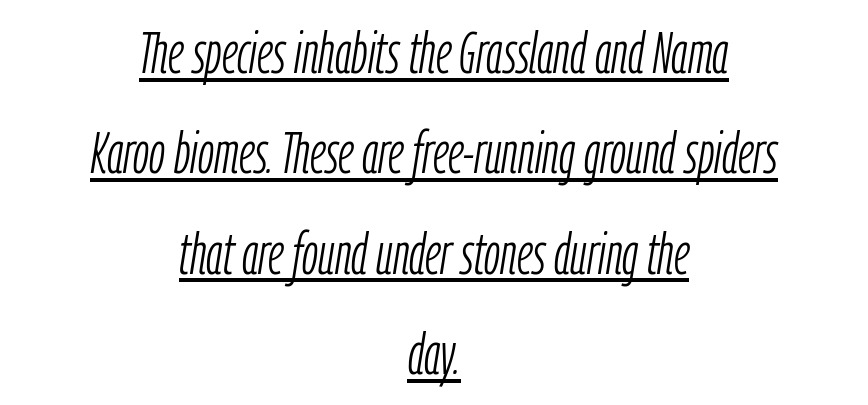
Varying glyph widths throughout — classic text-font behaviour. Caption: standard tracking, unaltered. The whole block is typeset with a tilt. Caption: lettering with a line underneath.
